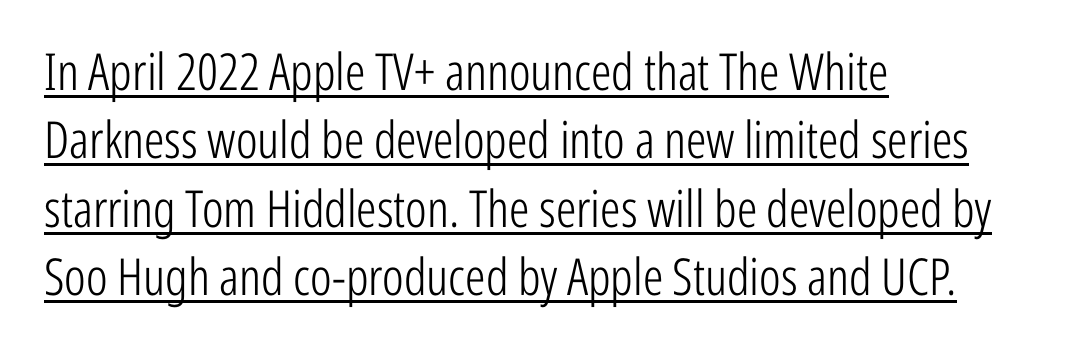
{"serif": "no", "italic": "no", "bold": "no", "weight": "light", "width": "condensed", "stroke_contrast": "low", "x_height": "medium", "monospaced": "no", "underline": "yes", "align": "left", "line_spacing": "normal", "line_spacing_ratio": 1.34, "letter_spacing": "normal", "letter_spacing_em": 0.0, "glyph_px": 51}
